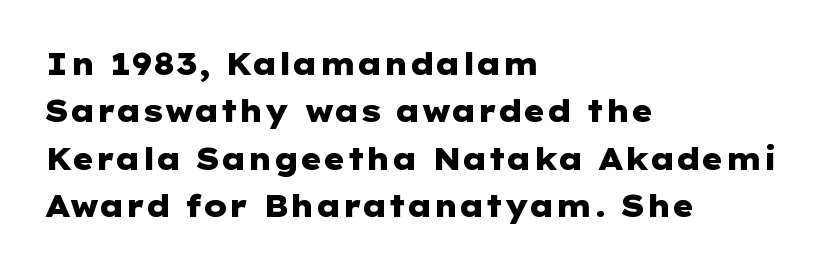
The lettering holds an erect, upright posture throughout. The glyphs are unaccompanied by any horizontal stroke below them. Students, this is bold: see how much ink each stroke carries. Here the glyphs are tracked normally, forming tight word shapes. Visually the block forms a straight wall on the left and a jagged coastline on the right.
